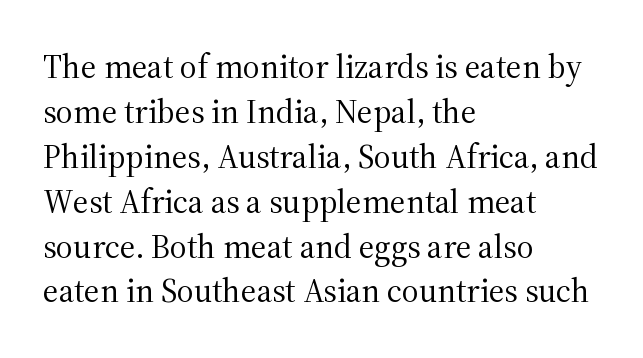
The image shows 33 px regular-weight serif type, upright; set left-aligned, normal line spacing (1.36x), normal letter spacing, not underlined; medium stroke contrast and a medium x-height.
